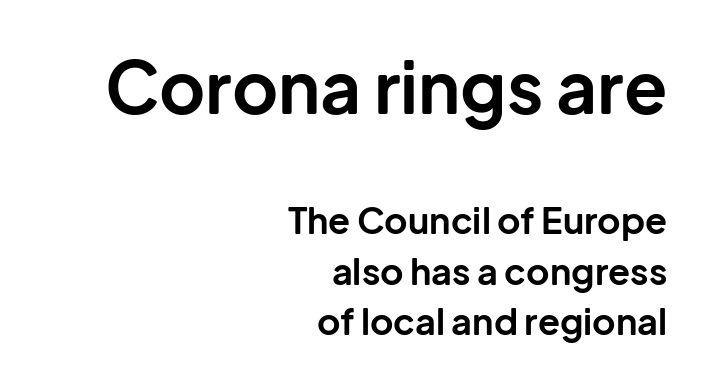
{"serif": "no", "italic": "no", "bold": "yes", "weight": "bold", "width": "normal", "stroke_contrast": "low", "x_height": "medium", "monospaced": "no", "underline": "no", "align": "right", "line_spacing": "normal", "line_spacing_ratio": 1.4, "letter_spacing": "normal", "letter_spacing_em": 0.0, "larger_block": "first", "size_ratio": 1.97, "glyph_px": 71}
